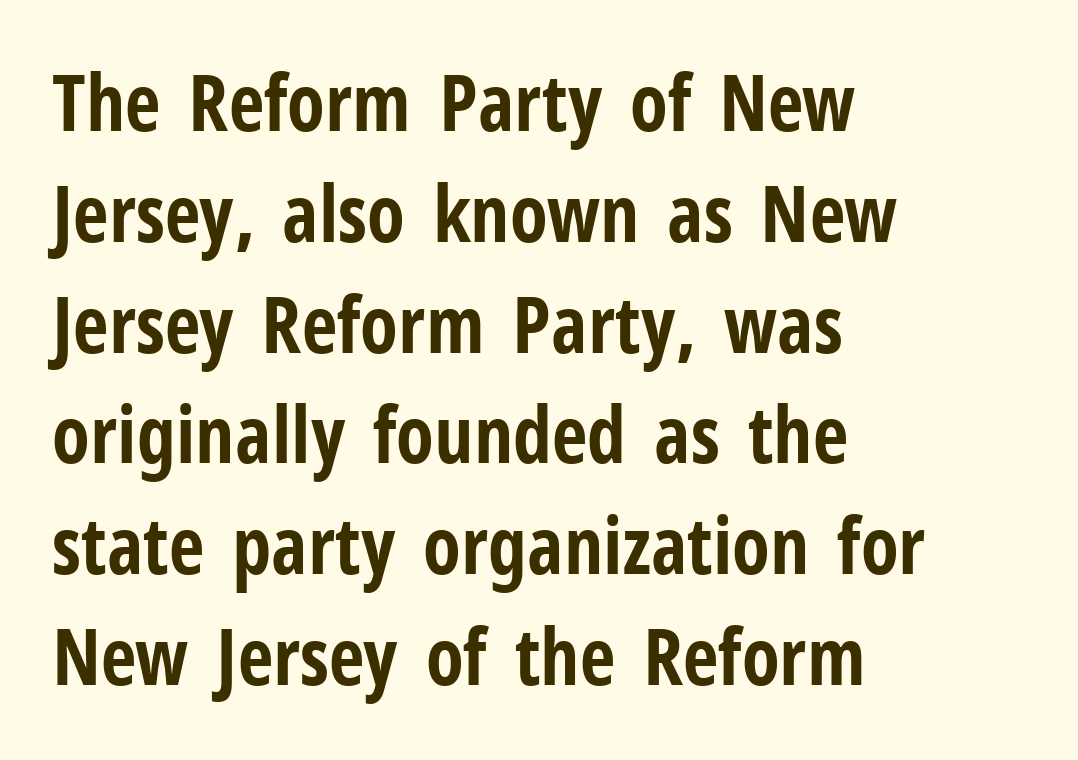
{"serif": "no", "italic": "no", "bold": "yes", "weight": "bold", "width": "condensed", "stroke_contrast": "low", "x_height": "medium", "monospaced": "no", "underline": "no", "align": "left", "line_spacing": "normal", "line_spacing_ratio": 1.42, "letter_spacing": "normal", "letter_spacing_em": 0.0, "glyph_px": 78}
